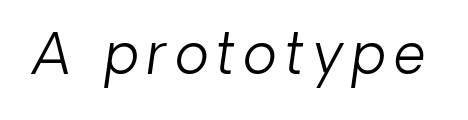
Q: Is the text bold? A: No.
Q: Is the text italic (slanted)? A: Yes, it leans right by about 8 degrees.
Q: Is the text underlined? A: No.
Q: Width (condensed, normal, or wide)? A: Normal.
Q: Stroke contrast? A: Low.
Q: x-height? A: Medium.
Q: Monospaced? A: No.
